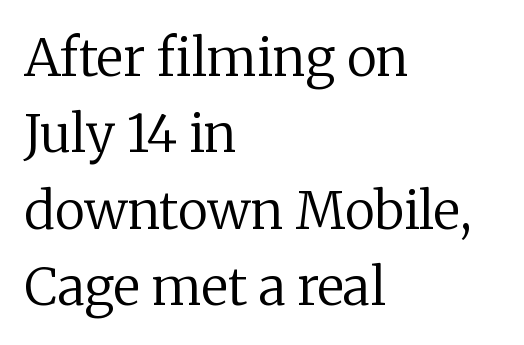
The image shows 52 px regular-weight serif type, upright; set left-aligned, normal line spacing (1.47x), normal letter spacing, not underlined; low stroke contrast and a medium x-height.
